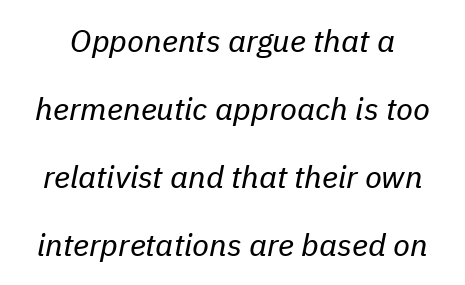
The image shows 31 px regular-weight type, italic (leaning right); set loose line spacing (2.19x), normal letter spacing, not underlined; low stroke contrast and a medium x-height.
